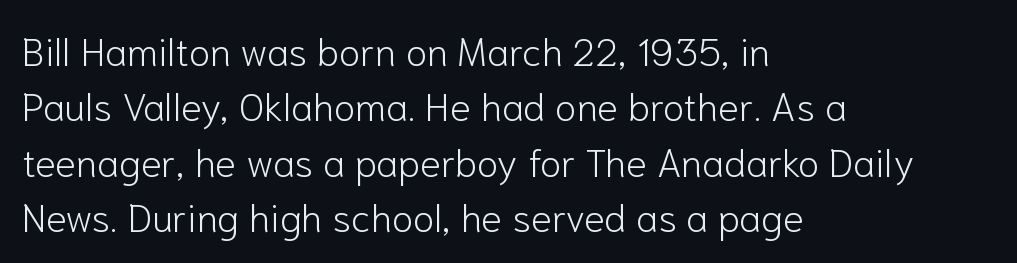
Q: Is the text bold? A: No.
Q: Is the text italic (slanted)? A: No, it is upright.
Q: Is the typeface a serif or a sans-serif typeface? A: Sans-serif.
Q: Is the text underlined? A: No.
Q: How is the paragraph aligned? A: Left-aligned.
Q: Is the spacing between letters normal or unusually wide? A: Normal.
Q: Is the spacing between lines tight, normal or loose? A: Normal.
Q: Width (condensed, normal, or wide)? A: Normal.
Q: Stroke contrast? A: Low.
Q: x-height? A: Medium.
Q: Monospaced? A: No.
